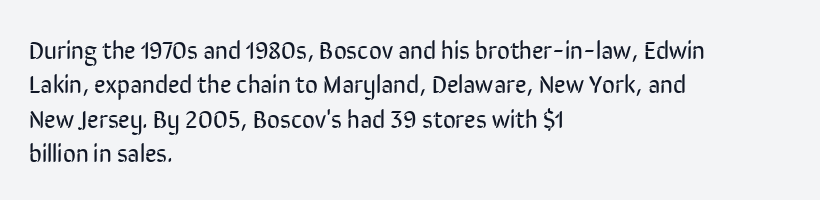
Spacing between characters is what you'd get straight out of the box. The passage shown is not underscored anywhere. The lines in this sample share a left origin and differ only in where they stop. The lines sit at an ordinary, default distance from one another. Is the type heavy? It reads as light-to-regular instead.
